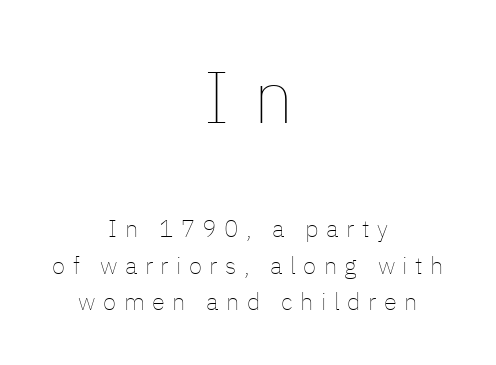
The image shows 73 px thin type, upright; set centered, normal line spacing (1.52x), unusually wide letter spacing (+0.31 em), not underlined; the first (top) block is 3.04x larger; low stroke contrast and a medium x-height.
